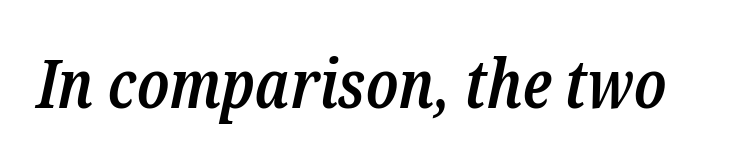
{"serif": "yes", "italic": "yes", "lean": "right", "slant_degrees": 12, "bold": "semi", "weight": "semibold", "width": "condensed", "stroke_contrast": "low", "x_height": "medium", "monospaced": "no", "underline": "no", "letter_spacing": "normal", "letter_spacing_em": 0.0, "glyph_px": 67}
